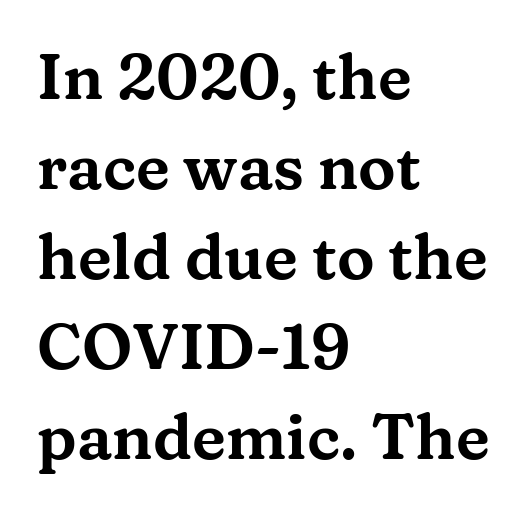
{"serif": "yes", "italic": "no", "width": "wide", "stroke_contrast": "medium", "x_height": "medium", "monospaced": "no", "underline": "no", "align": "left", "line_spacing": "normal", "line_spacing_ratio": 1.43, "letter_spacing": "normal", "letter_spacing_em": 0.0, "glyph_px": 63}
